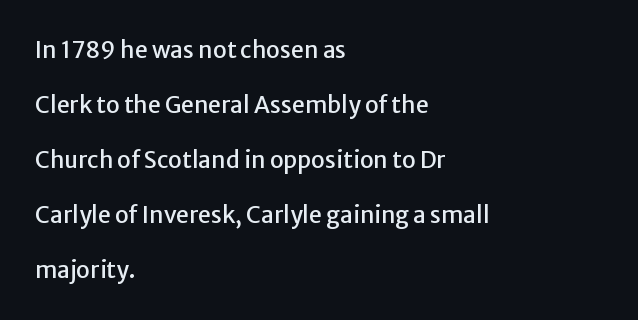
Q: Is the text italic (slanted)? A: No, it is upright.
Q: Is the text underlined? A: No.
Q: How is the paragraph aligned? A: Left-aligned.
Q: Is the spacing between letters normal or unusually wide? A: Normal.
Q: Is the spacing between lines tight, normal or loose? A: Loose.
